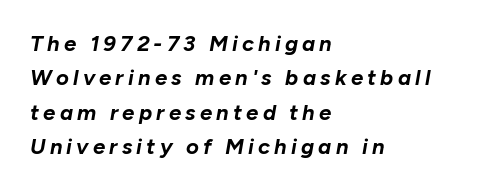
Q: Is the text bold? A: Yes.
Q: Is the text italic (slanted)? A: Yes, it leans right by about 10 degrees.
Q: Is the text underlined? A: No.
Q: How is the paragraph aligned? A: Left-aligned.
Q: Is the spacing between lines tight, normal or loose? A: Normal.
